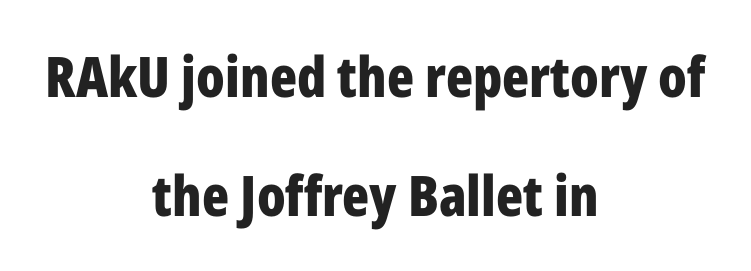
Look at the bottom of the vertical strokes: they stop flat, with no serifs. Do the characters align in a grid? No, the font is proportional. Descender tails drop into unmarked territory. Horizontal bands of white between lines are thick stripes. The paragraph has two soft edges and a firm central axis. You'd pick this weight for a headline — it's a proper bold.
